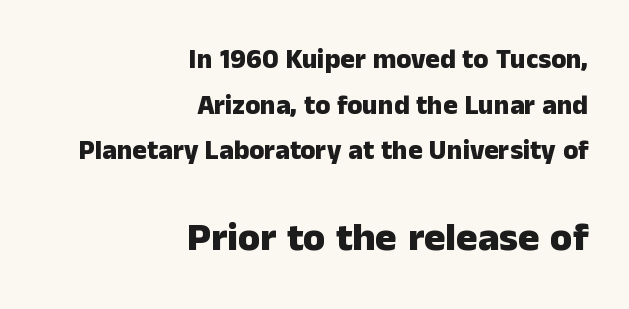
Students, this is bold: see how much ink each stroke carries. Bare-footed words on every line. A typesetter would call this zero additional tracking. Is the lower block the larger one? Yes — the lower block carries the bigger type.
